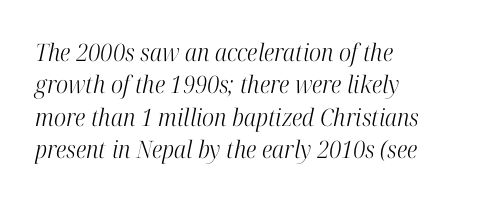
The image shows 24 px text type, italic (leaning right); set left-aligned, normal line spacing (1.35x), normal letter spacing, not underlined.
